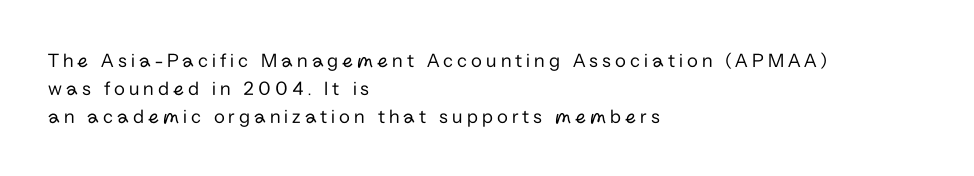
Regarding leading, the lines here are spaced in the standard way. Vertical strokes here are truly vertical. Each line starts at the same left margin while the right side varies. The rendering inserts visible extra space after every character.
